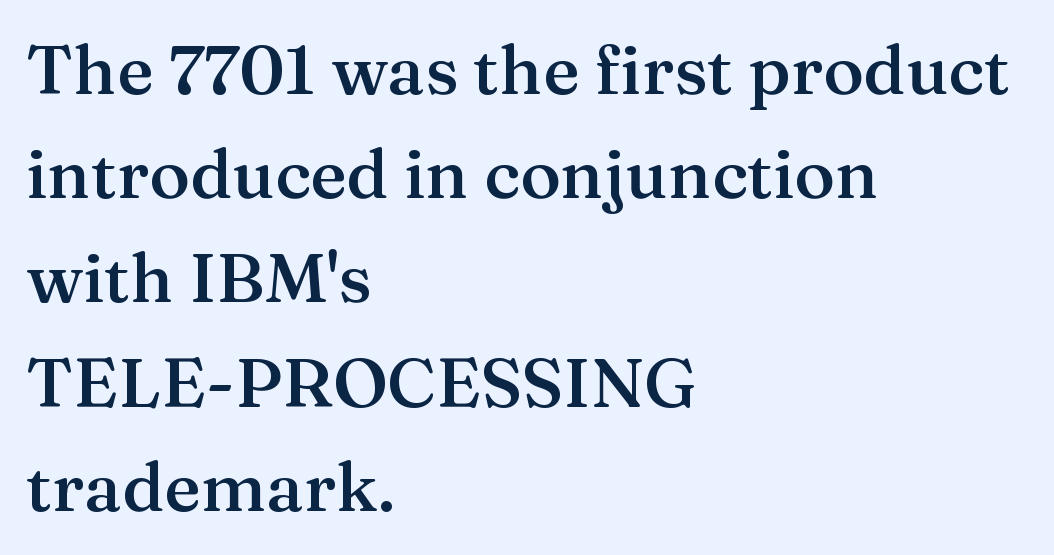
Q: Is the text bold? A: Semi-bold.
Q: Is the text italic (slanted)? A: No, it is upright.
Q: Is the typeface a serif or a sans-serif typeface? A: Serif.
Q: Is the text underlined? A: No.
Q: How is the paragraph aligned? A: Left-aligned.
Q: Is the spacing between letters normal or unusually wide? A: Normal.
Q: Is the spacing between lines tight, normal or loose? A: Normal.
Q: Width (condensed, normal, or wide)? A: Normal.
Q: Stroke contrast? A: Medium.
Q: x-height? A: Medium.
Q: Monospaced? A: No.
